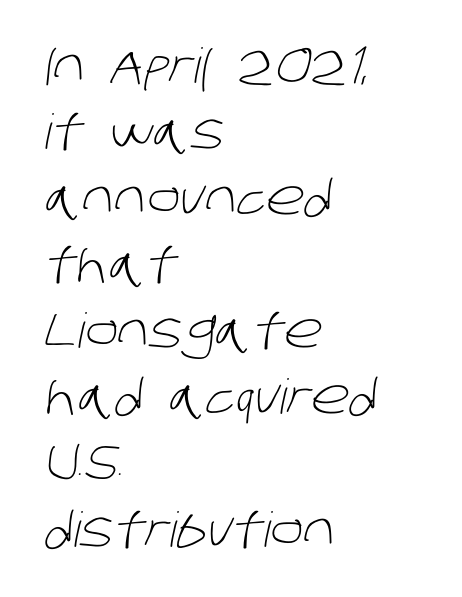
Q: Is the text bold? A: No.
Q: Is the typeface a serif or a sans-serif typeface? A: Sans-serif.
Q: Is the text underlined? A: No.
Q: How is the paragraph aligned? A: Left-aligned.
Q: Is the spacing between letters normal or unusually wide? A: Normal.
Q: Is the spacing between lines tight, normal or loose? A: Normal.
Q: Width (condensed, normal, or wide)? A: Normal.
Q: Stroke contrast? A: Low.
Q: x-height? A: Large.
Q: Monospaced? A: No.
